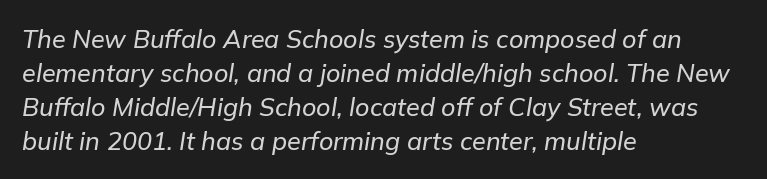
The image shows 25 px text type, italic (leaning right); set left-aligned, normal line spacing (1.36x), normal letter spacing, not underlined.
